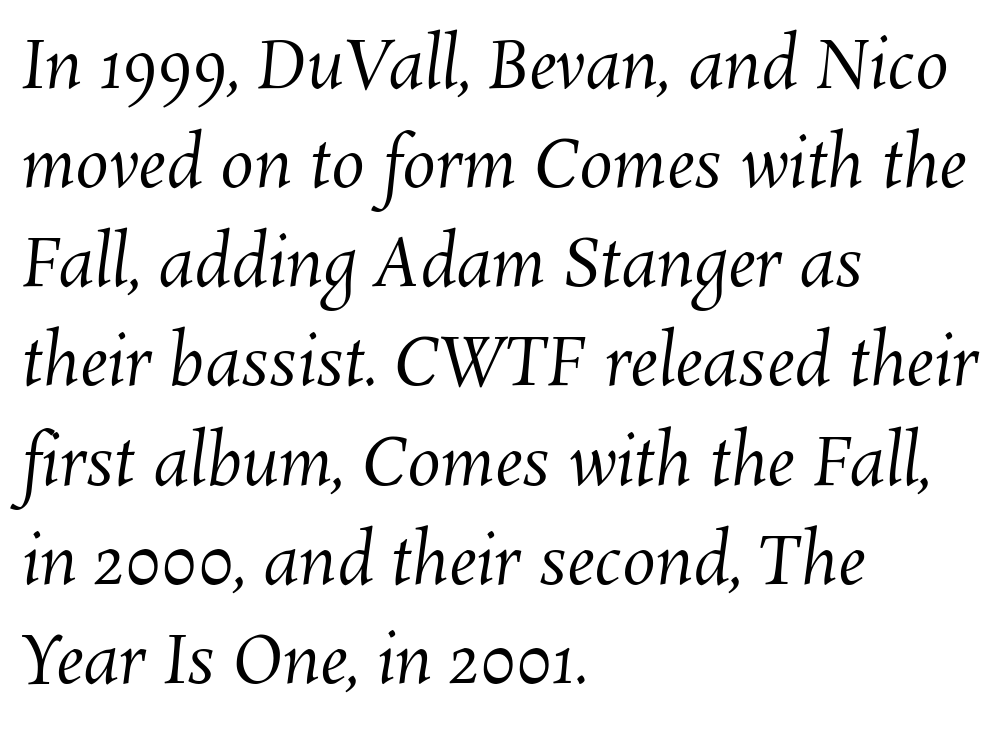
{"bold": "no", "weight": "regular", "width": "normal", "stroke_contrast": "medium", "x_height": "medium", "monospaced": "no", "underline": "no", "align": "left", "line_spacing": "normal", "line_spacing_ratio": 1.48, "letter_spacing": "normal", "letter_spacing_em": 0.0, "glyph_px": 67}
